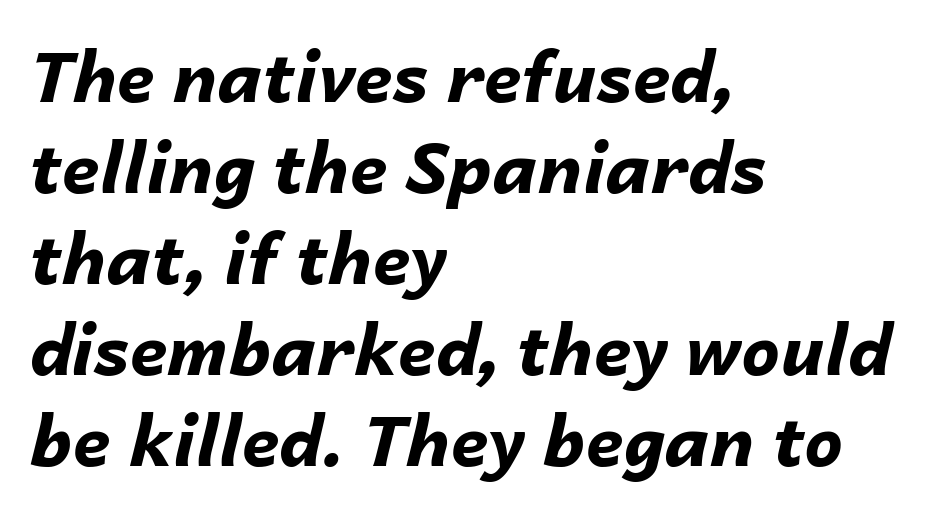
Q: Is the text bold? A: Yes.
Q: Is the text italic (slanted)? A: Yes, it leans right by about 14 degrees.
Q: Is the text underlined? A: No.
Q: How is the paragraph aligned? A: Left-aligned.
Q: Is the spacing between letters normal or unusually wide? A: Normal.
Q: Is the spacing between lines tight, normal or loose? A: Normal.
Q: Width (condensed, normal, or wide)? A: Normal.
Q: Stroke contrast? A: Low.
Q: x-height? A: Medium.
Q: Monospaced? A: No.
